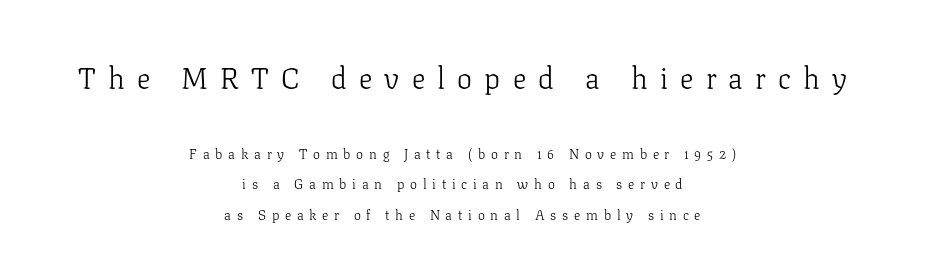
The image shows 30 px light serif type, upright; set centered, loose line spacing (2.19x), unusually wide letter spacing (+0.41 em), not underlined; the first (top) block is 2.14x larger; low stroke contrast and a medium x-height.
